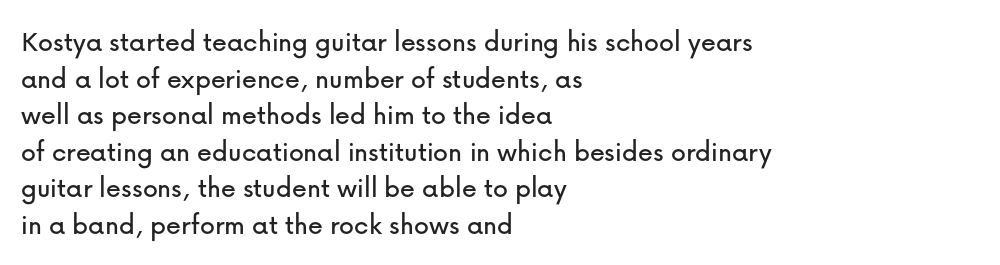
{"serif": "no", "italic": "no", "width": "normal", "stroke_contrast": "low", "x_height": "medium", "monospaced": "no", "underline": "no", "align": "left", "line_spacing_ratio": 1.22, "letter_spacing": "normal", "letter_spacing_em": 0.0, "glyph_px": 30}
